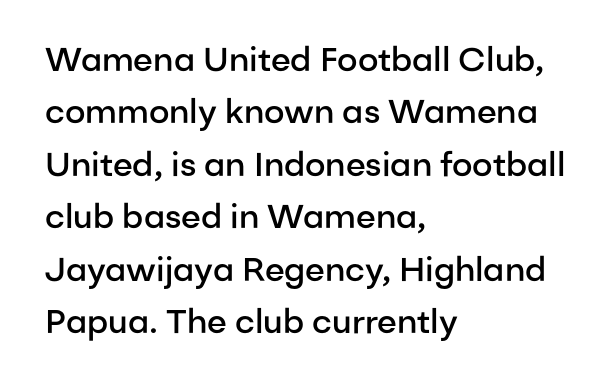
{"serif": "no", "italic": "no", "bold": "semi", "weight": "semibold", "width": "normal", "stroke_contrast": "low", "x_height": "medium", "monospaced": "no", "underline": "no", "align": "left", "line_spacing": "normal", "line_spacing_ratio": 1.59, "letter_spacing": "normal", "letter_spacing_em": 0.0, "glyph_px": 33}
